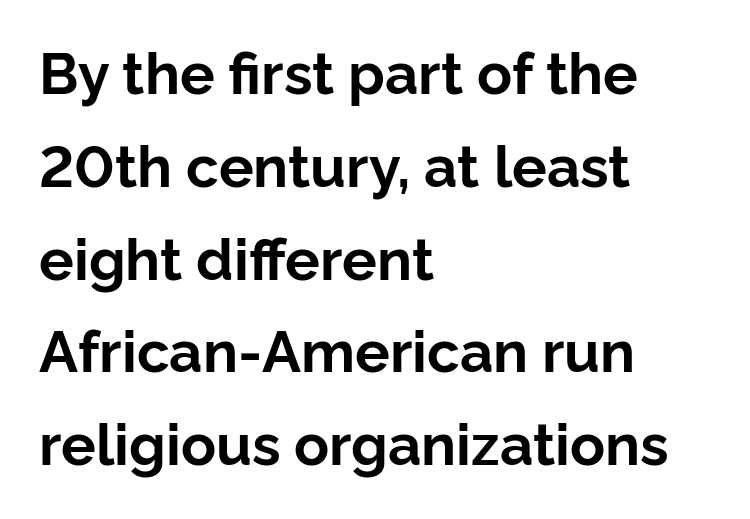
{"serif": "no", "italic": "no", "bold": "yes", "weight": "bold", "width": "normal", "stroke_contrast": "low", "x_height": "medium", "monospaced": "no", "underline": "no", "align": "left", "line_spacing": "normal", "line_spacing_ratio": 1.6, "letter_spacing": "normal", "letter_spacing_em": 0.0, "glyph_px": 58}
